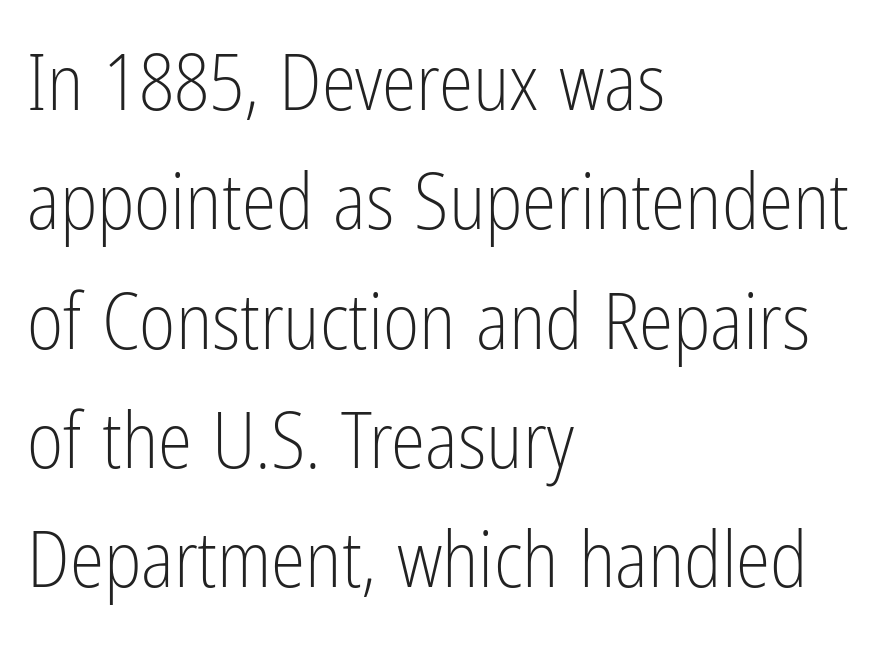
{"serif": "no", "italic": "no", "bold": "no", "weight": "light", "width": "condensed", "stroke_contrast": "low", "x_height": "medium", "monospaced": "no", "underline": "no", "align": "left", "line_spacing": "normal", "line_spacing_ratio": 1.53, "letter_spacing": "normal", "letter_spacing_em": 0.0, "glyph_px": 78}
